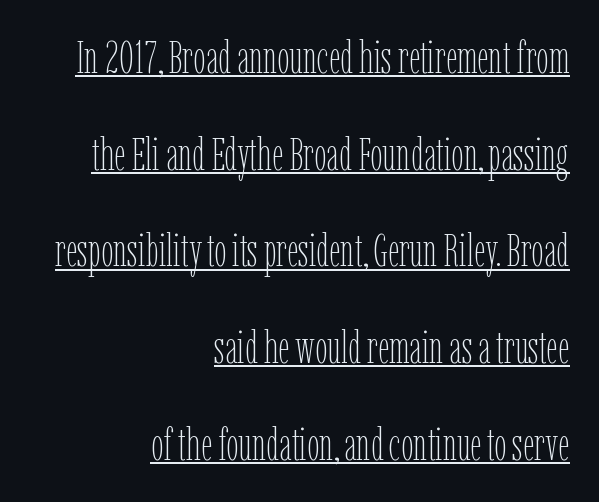
The image shows 45 px thin, condensed type, upright; set right-aligned, loose line spacing (2.15x), normal letter spacing, underlined; low stroke contrast and a medium x-height.
